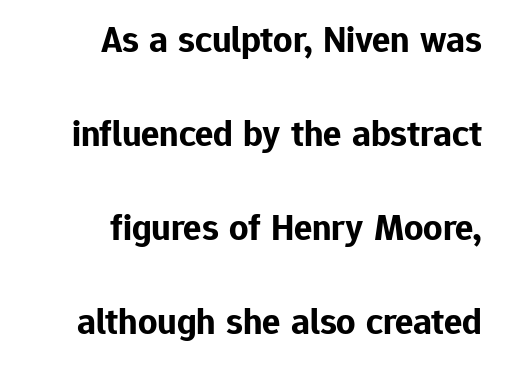
{"serif": "no", "italic": "no", "bold": "yes", "weight": "bold", "width": "normal", "stroke_contrast": "low", "x_height": "medium", "monospaced": "no", "underline": "no", "line_spacing": "loose", "line_spacing_ratio": 2.47, "letter_spacing": "normal", "letter_spacing_em": 0.0, "glyph_px": 38}
